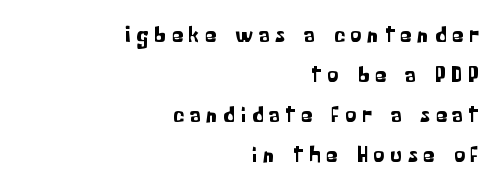
Q: Is the text italic (slanted)? A: No, it is upright.
Q: Is the text underlined? A: No.
Q: How is the paragraph aligned? A: Right-aligned.
Q: Is the spacing between letters normal or unusually wide? A: Unusually wide.
